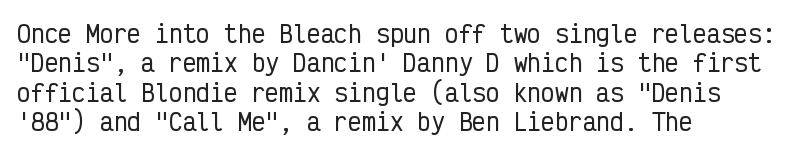
{"italic": "no", "underline": "no", "align": "left", "line_spacing": "normal", "line_spacing_ratio": 1.28, "letter_spacing": "normal", "letter_spacing_em": 0.0, "glyph_px": 23}
